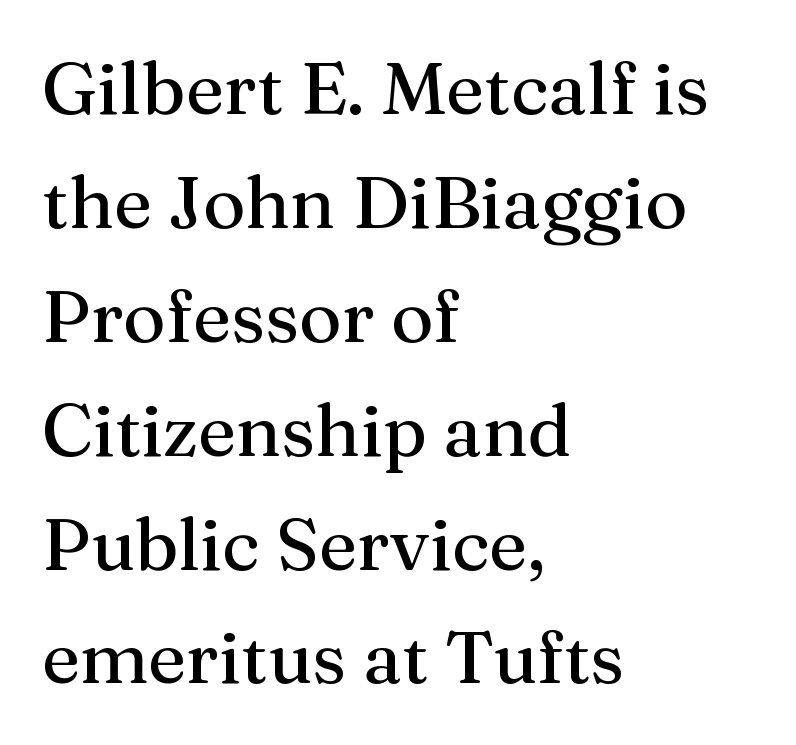
A typesetter would mark this as roman, not italic. Looks like regular typesetting: each glyph gets only the width it needs. Letters rest on an invisible, unmarked baseline. Little horizontal feet cap the strokes, marking this as serif type. Students, observe: this is what conventionally led text looks like. The text block is weighted toward the left margin, trailing off unevenly rightward.
